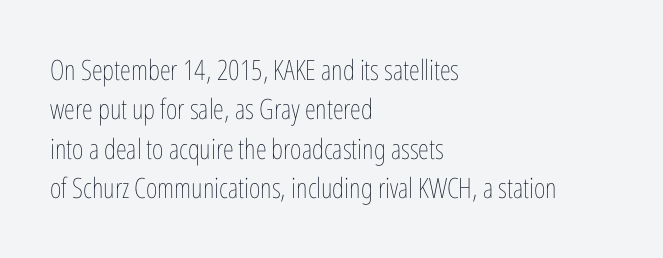
{"italic": "no", "bold": "no", "weight": "thin", "width": "condensed", "stroke_contrast": "low", "x_height": "medium", "monospaced": "no", "underline": "no", "align": "left", "line_spacing": "normal", "line_spacing_ratio": 1.41, "letter_spacing": "normal", "letter_spacing_em": 0.0, "glyph_px": 28}
